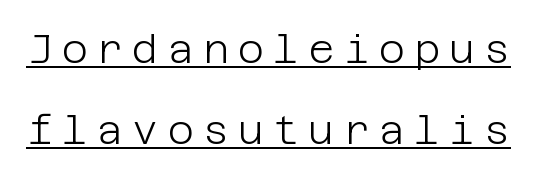
Display-style spreading of the glyphs; the letterfit is very open. Typographically, this falls in the sans-serif category. Quick note: underline on. Do the letters lean? They stand straight. The designer dialed line spacing up above the default. On a weight scale, this lands at 450 or below.
